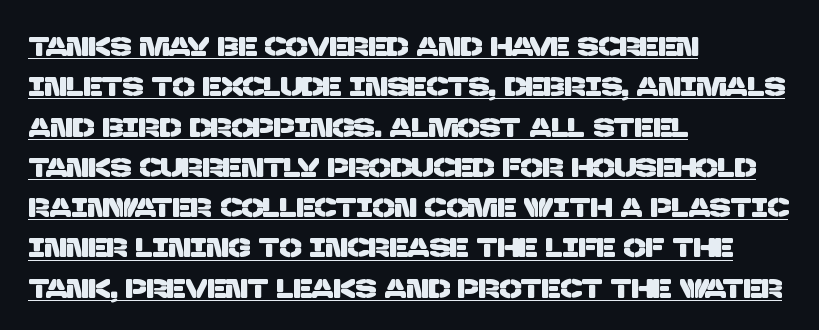
Underline: present. Quick note: interline space is typical. The lines in this sample share a left origin and differ only in where they stop. This sample uses plain, unmodified letter spacing.
